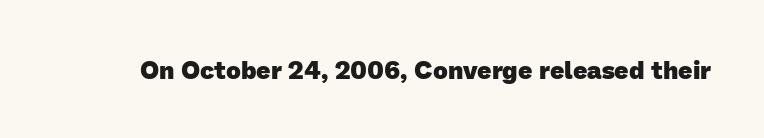
The image shows 25 px bold type; set normal letter spacing, not underlined.
